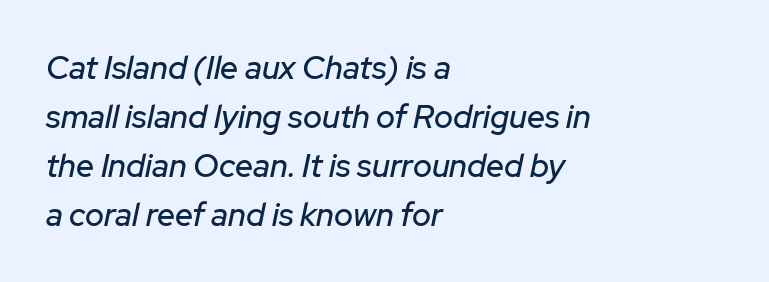
Q: Is the text italic (slanted)? A: Yes, it leans right by about 12 degrees.
Q: Is the text underlined? A: No.
Q: How is the paragraph aligned? A: Left-aligned.
Q: Is the spacing between letters normal or unusually wide? A: Normal.
Q: Is the spacing between lines tight, normal or loose? A: Normal.
Q: Width (condensed, normal, or wide)? A: Normal.
Q: Stroke contrast? A: Low.
Q: x-height? A: Medium.
Q: Monospaced? A: No.
